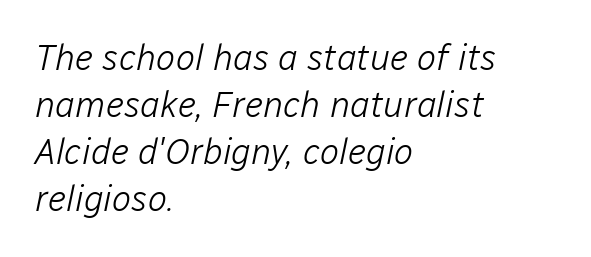
The strokes are not fattened; the text isn't bold. Every row of glyphs begins at an identical x-position on the left. Notice how descenders clear the ascenders below comfortably — that's standard leading. Emphasis-style slanted type is in use. Spacing verdict: proportional, widths tailored to each character.
